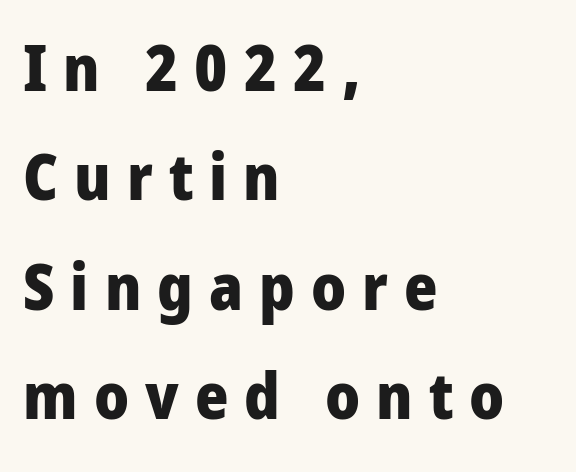
The image shows 64 px heavy sans-serif type, upright; set left-aligned, line spacing 1.71x, unusually wide letter spacing (+0.25 em), not underlined; low stroke contrast and a medium x-height.
